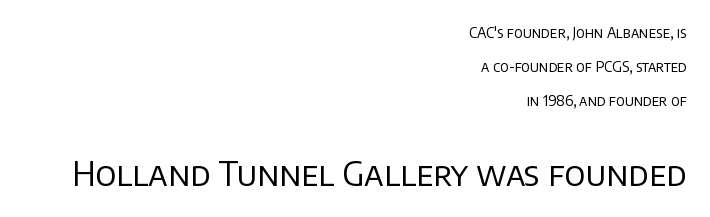
Widely set lines give the paragraph a tall, airy silhouette. Is this a fixed-width face? No — the glyphs have proportional, varying widths. Tracking here is standard; glyphs follow each other at the usual distance. This is not heavy type; no bold has been used. This rendering uses right alignment, leaving the left contour irregular. Unlike a traditional serif, this face leaves its strokes unadorned.
